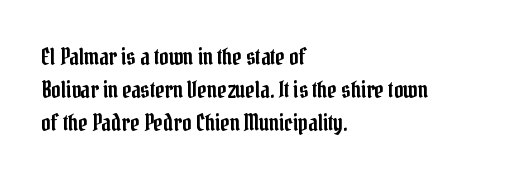
{"italic": "no", "underline": "no", "align": "left", "line_spacing": "normal", "line_spacing_ratio": 1.44, "letter_spacing": "normal", "letter_spacing_em": 0.0, "glyph_px": 23}
